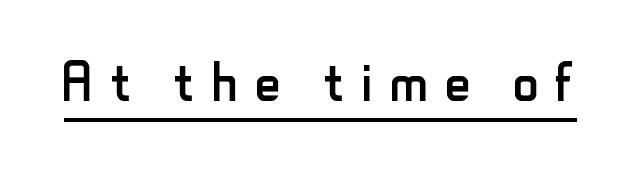
Quick note: underline on. The letters carry no serifs — their stems end cleanly without finishing strokes. The font sits on the lighter half of the weight spectrum, regular included. Proportional: the letters do not fall into vertical columns. The gaps between neighbouring characters are conspicuously large. Every stem runs plumb, perpendicular to the baseline.
